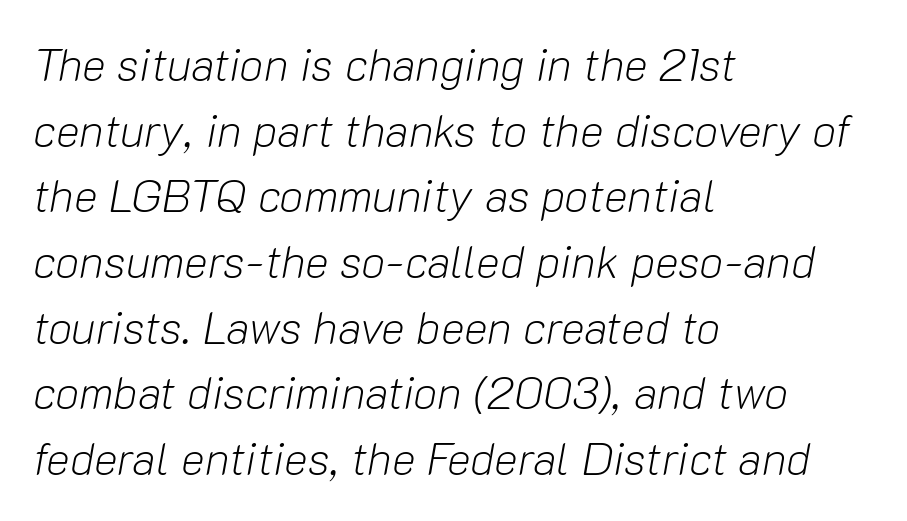
Students, observe: this is what conventionally led text looks like. No word sits above an underline. Does the lettering tilt? It does — this is italic. Each letter keeps its own natural width here, so spacing adapts to shape. A quiet, ordinary-to-light weight characterises the typeface. The letterforms sit shoulder to shoulder at normal distance.
